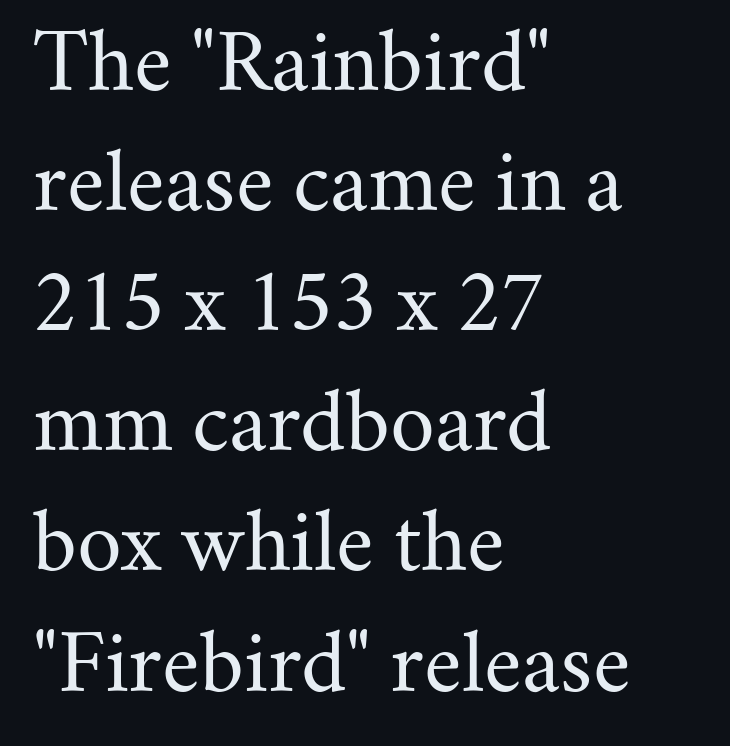
The image shows 78 px regular-weight serif type, upright; set left-aligned, normal line spacing (1.54x), normal letter spacing, not underlined; medium stroke contrast and a small x-height.
